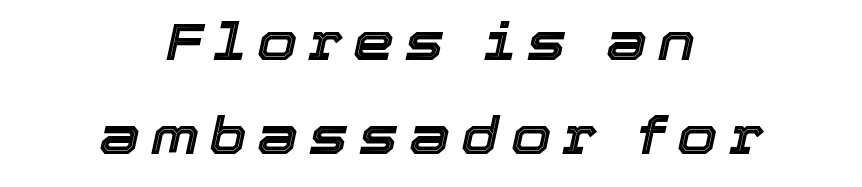
{"italic": "yes", "lean": "right", "slant_degrees": 12, "width": "normal", "x_height": "medium", "monospaced": "no", "underline": "no", "align": "center", "line_spacing_ratio": 1.81, "letter_spacing": "wide", "letter_spacing_em": 0.21, "glyph_px": 52}
